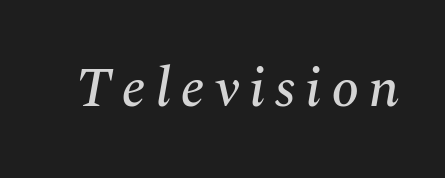
This sample has the flowing, uneven cadence of proportional lettering. The gap between lines stays unmarked. It's the slanting kind of type. The letters carry serifs — small finishing strokes at the ends of their stems.
